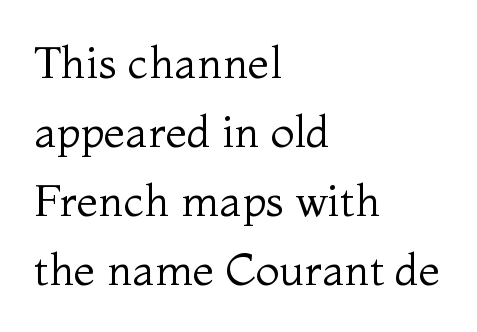
The leading is moderate, giving the passage an even texture. These lines are set flush left with a ragged right edge. Do the characters align in a grid? No, the font is proportional. Bare-footed words on every line. Ordinary non-slanted type is in use.
